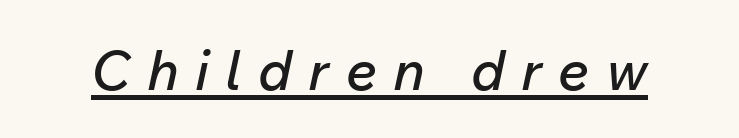
Like a heading marked for emphasis, these lines bear an underscore. Compared with typical body copy, the letter spacing here is much looser. The face used here is proportionally spaced, like ordinary book or web type. The rendering applies a slant to the glyphs.
